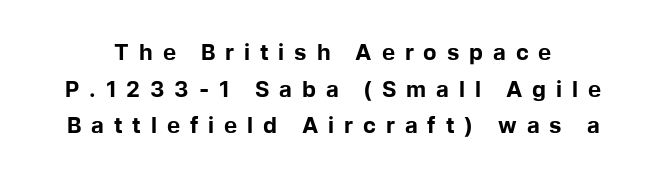
Q: Is the text bold? A: Yes.
Q: Is the text italic (slanted)? A: No, it is upright.
Q: Is the text underlined? A: No.
Q: Is the spacing between letters normal or unusually wide? A: Unusually wide.
Q: Is the spacing between lines tight, normal or loose? A: Normal.
